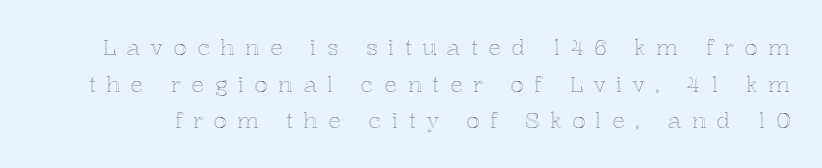
The image shows 22 px text type, upright; set normal line spacing (1.66x), unusually wide letter spacing (+0.47 em), not underlined.
